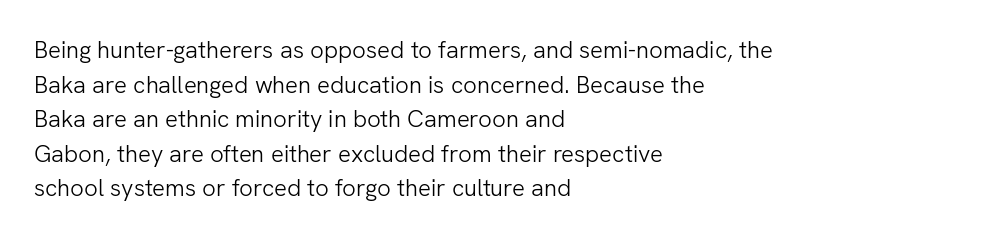
Regarding leading, the lines here are spaced in the standard way. The letters look calm and open, with moderate or lighter stems. Layout note: lines flush left. The rendering keeps characters at their native spacing. The lettering stays uniformly vertical, giving the passage a roman look. Underline: absent.
